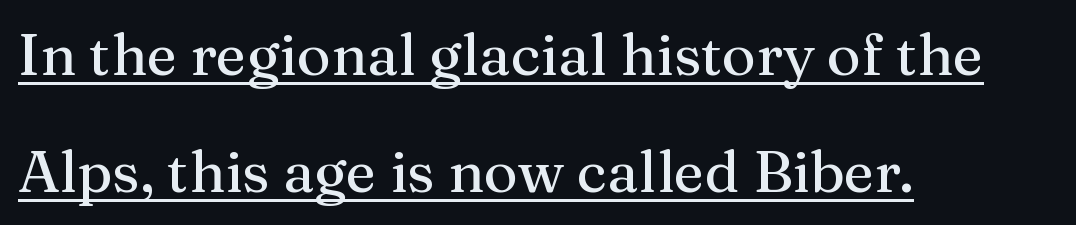
Q: Is the text italic (slanted)? A: No, it is upright.
Q: Is the typeface a serif or a sans-serif typeface? A: Serif.
Q: Is the text underlined? A: Yes.
Q: How is the paragraph aligned? A: Left-aligned.
Q: Is the spacing between letters normal or unusually wide? A: Normal.
Q: Is the spacing between lines tight, normal or loose? A: Loose.
Q: Width (condensed, normal, or wide)? A: Normal.
Q: Stroke contrast? A: Medium.
Q: x-height? A: Medium.
Q: Monospaced? A: No.
